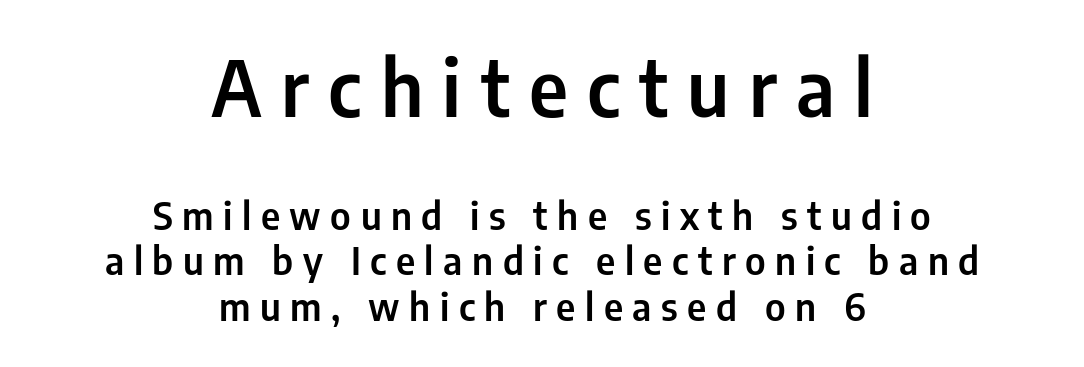
Q: Is the text italic (slanted)? A: No, it is upright.
Q: Is the typeface a serif or a sans-serif typeface? A: Sans-serif.
Q: Is the text underlined? A: No.
Q: How is the paragraph aligned? A: Centered.
Q: Is the spacing between letters normal or unusually wide? A: Unusually wide.
Q: Which block of text is set in a larger size, the first (top) or the second (bottom)? A: The first (top) one.
Q: Width (condensed, normal, or wide)? A: Condensed.
Q: Stroke contrast? A: Low.
Q: x-height? A: Medium.
Q: Monospaced? A: No.
